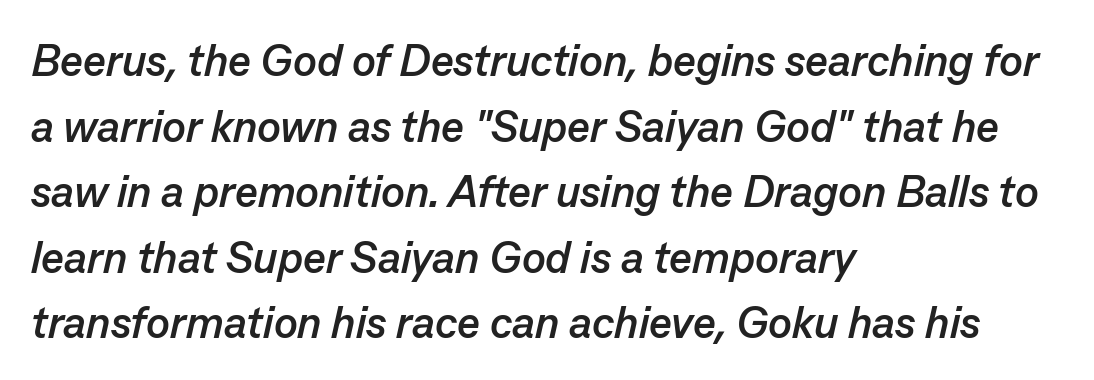
The image shows 44 px semibold type, italic (leaning right); set left-aligned, normal line spacing (1.49x), normal letter spacing, not underlined; low stroke contrast and a medium x-height.
